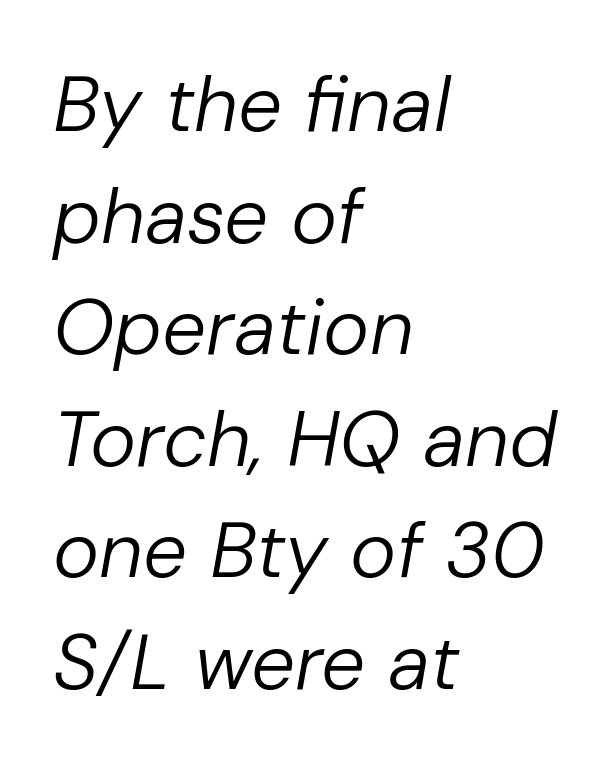
The image shows 78 px regular-weight type, italic (leaning right); set left-aligned, normal line spacing (1.43x), normal letter spacing, not underlined; low stroke contrast and a medium x-height.
